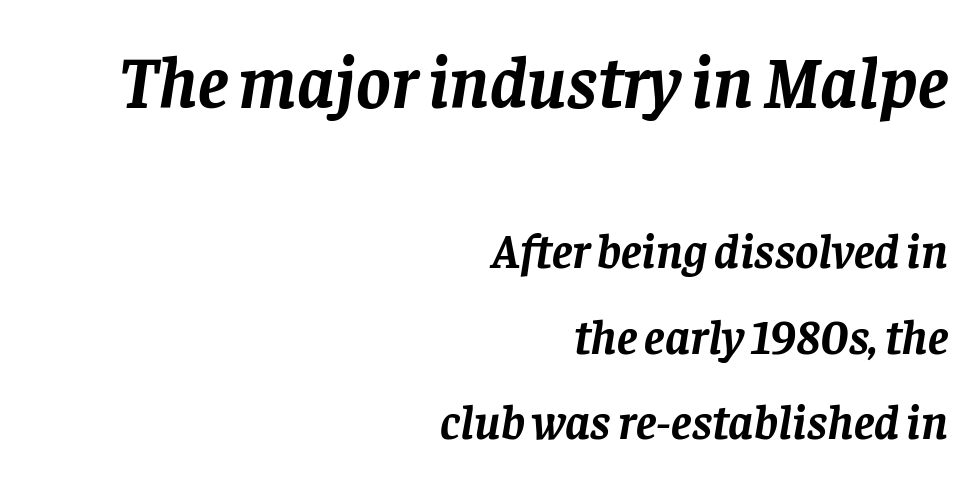
The image shows 73 px semibold serif type, italic (leaning right); set right-aligned, line spacing 1.74x, normal letter spacing, not underlined; the first (top) block is 1.49x larger; low stroke contrast and a large x-height.
